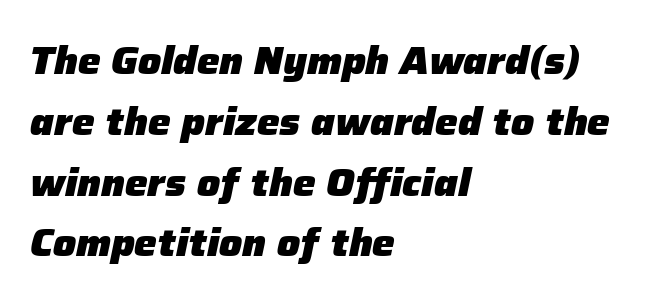
{"italic": "yes", "lean": "right", "slant_degrees": 12, "bold": "yes", "weight": "heavy", "width": "normal", "stroke_contrast": "low", "x_height": "medium", "monospaced": "no", "underline": "no", "align": "left", "line_spacing": "normal", "line_spacing_ratio": 1.6, "letter_spacing": "normal", "letter_spacing_em": 0.0, "glyph_px": 38}
